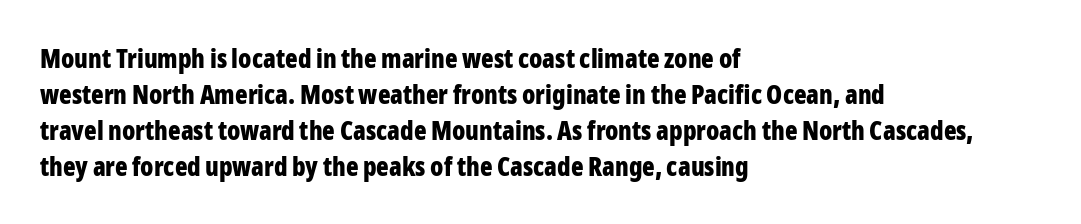
Q: Is the text bold? A: Yes.
Q: Is the text italic (slanted)? A: No, it is upright.
Q: Is the text underlined? A: No.
Q: How is the paragraph aligned? A: Left-aligned.
Q: Is the spacing between letters normal or unusually wide? A: Normal.
Q: Is the spacing between lines tight, normal or loose? A: Normal.
